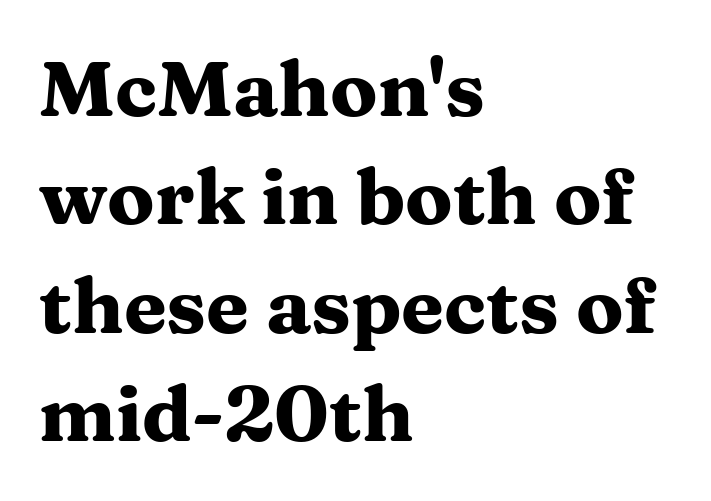
Q: Is the text bold? A: Yes.
Q: Is the text italic (slanted)? A: No, it is upright.
Q: Is the typeface a serif or a sans-serif typeface? A: Serif.
Q: Is the text underlined? A: No.
Q: How is the paragraph aligned? A: Left-aligned.
Q: Is the spacing between letters normal or unusually wide? A: Normal.
Q: Is the spacing between lines tight, normal or loose? A: Normal.
Q: Width (condensed, normal, or wide)? A: Wide.
Q: Stroke contrast? A: Medium.
Q: x-height? A: Medium.
Q: Monospaced? A: No.
